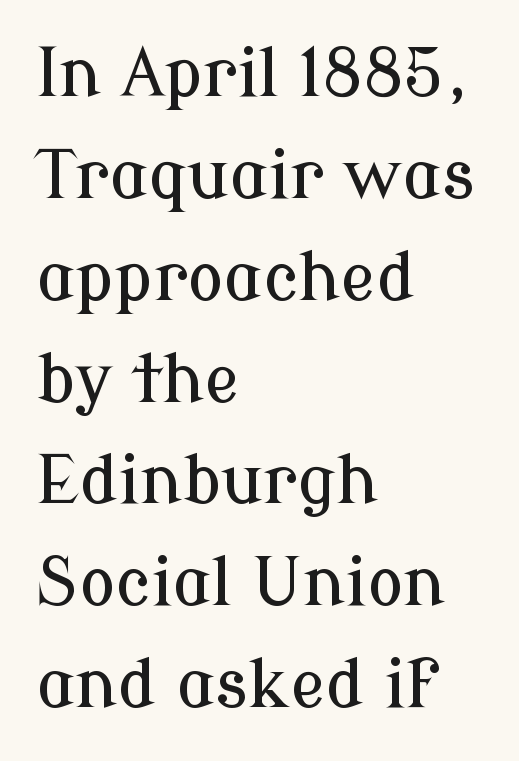
Quick note: interline space is typical. Examine the stroke ends and you'll spot serifs. Do the letters lean? They stand straight. This rendering leaves character spacing at its baseline value.
